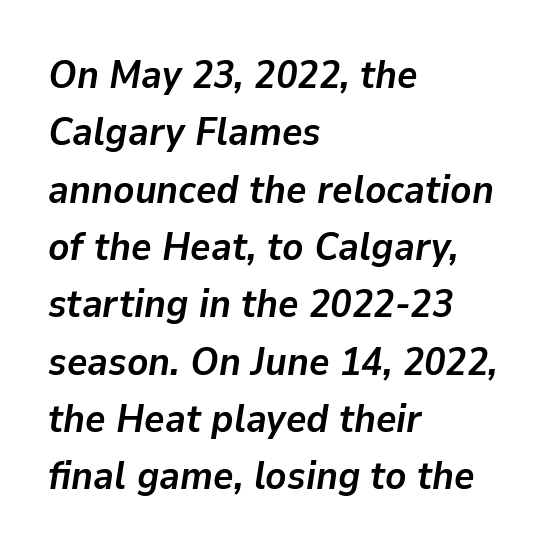
Q: Is the text bold? A: Yes.
Q: Is the text italic (slanted)? A: Yes, it leans right by about 9 degrees.
Q: Is the text underlined? A: No.
Q: How is the paragraph aligned? A: Left-aligned.
Q: Is the spacing between letters normal or unusually wide? A: Normal.
Q: Is the spacing between lines tight, normal or loose? A: Normal.
Q: Width (condensed, normal, or wide)? A: Normal.
Q: Stroke contrast? A: Low.
Q: x-height? A: Medium.
Q: Monospaced? A: No.
